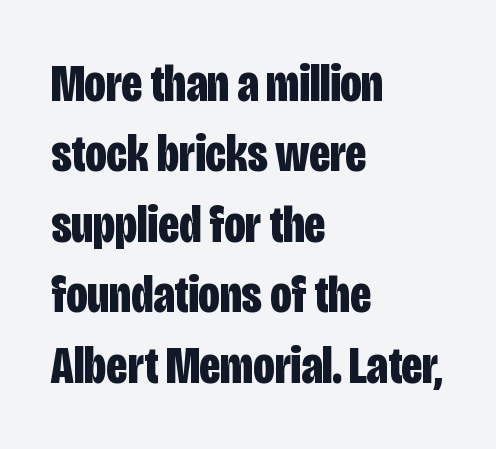
The image shows 53 px bold, condensed sans-serif type, upright; set left-aligned, normal line spacing (1.33x), normal letter spacing, not underlined; low stroke contrast and a large x-height.
